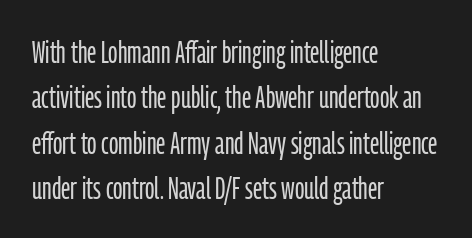
The image shows 31 px light, condensed sans-serif type, upright; set left-aligned, normal line spacing (1.46x), normal letter spacing, not underlined; low stroke contrast and a medium x-height.
